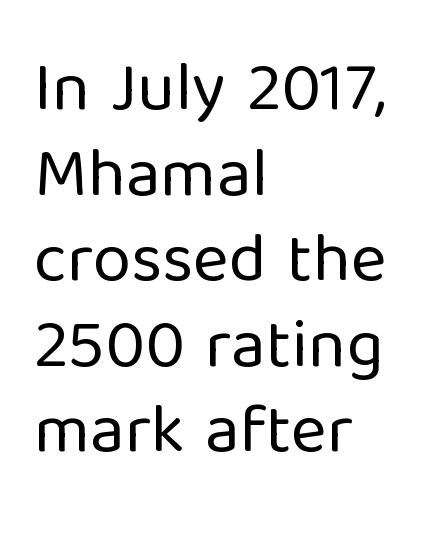
Q: Is the text bold? A: No.
Q: Is the text italic (slanted)? A: No, it is upright.
Q: Is the typeface a serif or a sans-serif typeface? A: Sans-serif.
Q: Is the text underlined? A: No.
Q: How is the paragraph aligned? A: Left-aligned.
Q: Is the spacing between letters normal or unusually wide? A: Normal.
Q: Width (condensed, normal, or wide)? A: Normal.
Q: Stroke contrast? A: Low.
Q: x-height? A: Medium.
Q: Monospaced? A: No.
